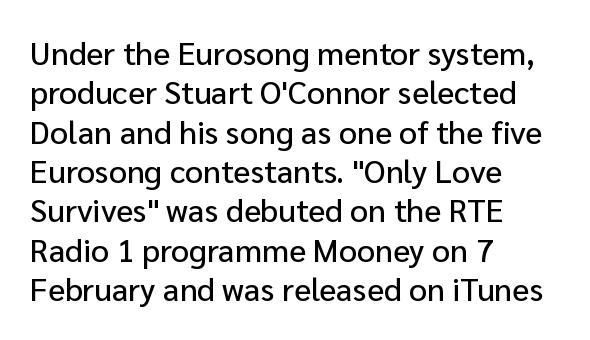
Observe the absence of serifs on each vertical stroke in this sample. Look at the tracking — it's just the regular setting, nothing added. Proportional: the letters do not fall into vertical columns. Underlining? Definitely not there. Caption: multi-line text, flush left, ragged right. Style check: upright.
